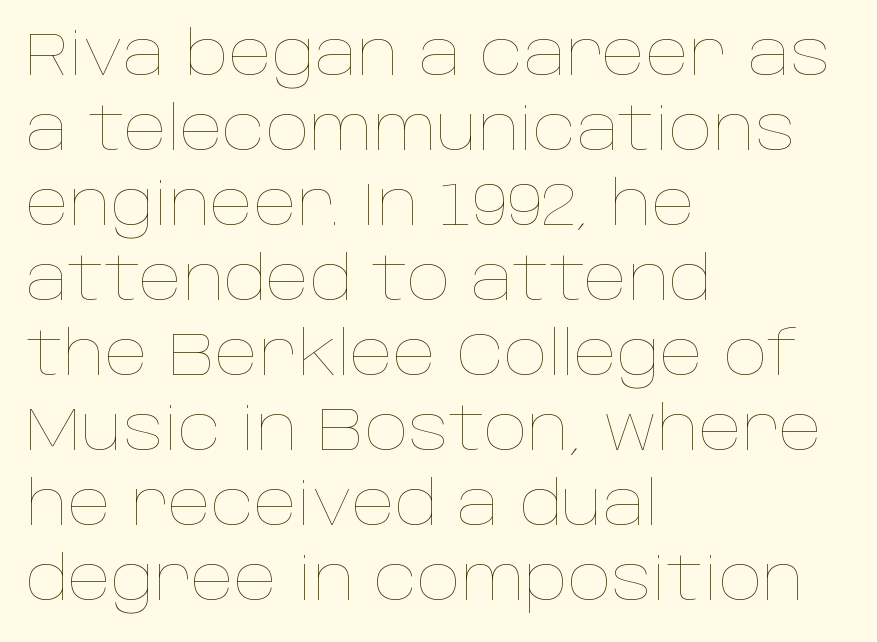
{"italic": "no", "bold": "no", "weight": "thin", "width": "normal", "stroke_contrast": "low", "x_height": "large", "monospaced": "no", "underline": "no", "align": "left", "line_spacing_ratio": 1.23, "letter_spacing": "normal", "letter_spacing_em": 0.0, "glyph_px": 61}
